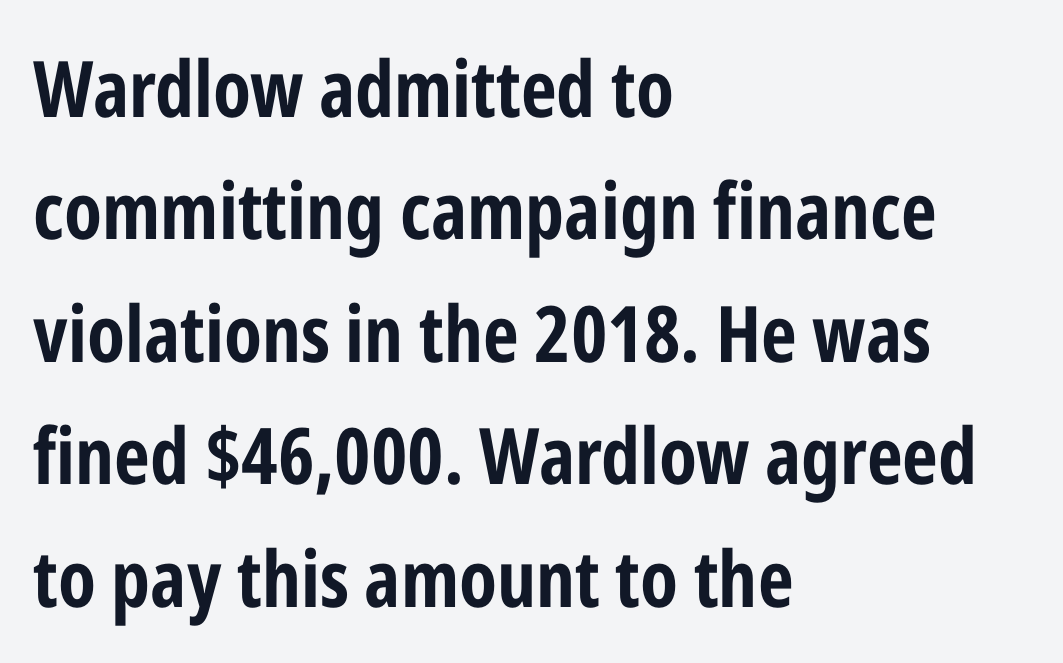
{"serif": "no", "italic": "no", "bold": "yes", "weight": "bold", "width": "condensed", "stroke_contrast": "low", "x_height": "medium", "monospaced": "no", "underline": "no", "align": "left", "line_spacing": "normal", "line_spacing_ratio": 1.57, "letter_spacing": "normal", "letter_spacing_em": 0.0, "glyph_px": 78}
